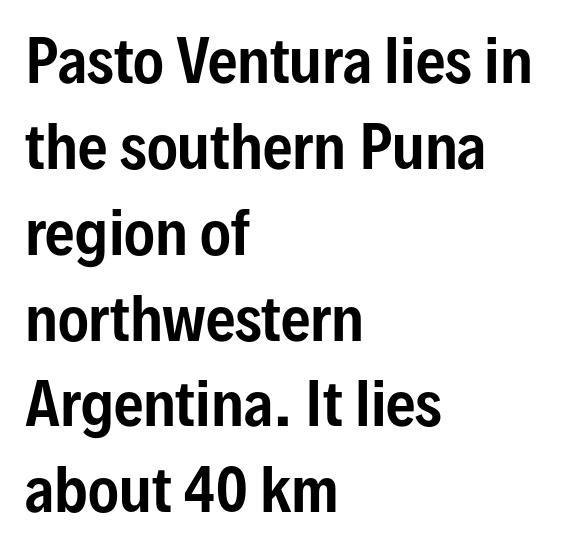
The image shows 58 px condensed sans-serif type, upright; set left-aligned, normal line spacing (1.48x), normal letter spacing, not underlined; low stroke contrast and a medium x-height.
